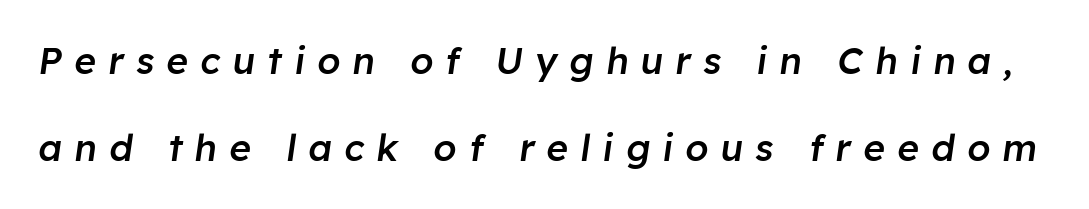
Q: Is the text bold? A: Semi-bold.
Q: Is the text italic (slanted)? A: Yes, it leans right by about 8 degrees.
Q: Is the text underlined? A: No.
Q: Is the spacing between letters normal or unusually wide? A: Unusually wide.
Q: Is the spacing between lines tight, normal or loose? A: Loose.
Q: Width (condensed, normal, or wide)? A: Normal.
Q: Stroke contrast? A: Low.
Q: x-height? A: Medium.
Q: Monospaced? A: No.
